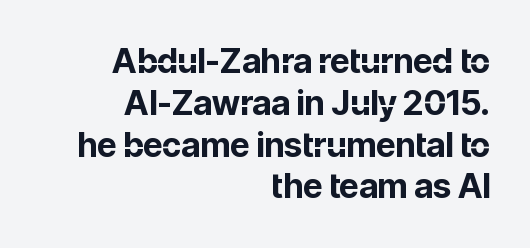
{"serif": "no", "italic": "no", "bold": "yes", "weight": "bold", "width": "normal", "stroke_contrast": "low", "x_height": "medium", "monospaced": "no", "underline": "no", "align": "right", "line_spacing_ratio": 1.23, "letter_spacing": "normal", "letter_spacing_em": 0.0, "glyph_px": 34}
